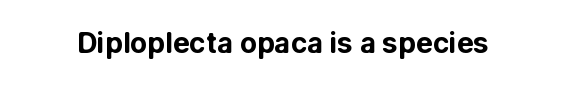
The image shows 28 px bold sans-serif type, upright; set normal letter spacing, not underlined; low stroke contrast and a medium x-height.
